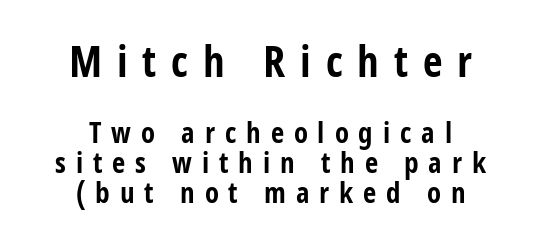
You can tell from the bare stems that sans-serif type was used. You could barely slide anything between these rows. The letters advance in unequal steps, a hallmark of proportional type. The composition opens big and finishes small.
